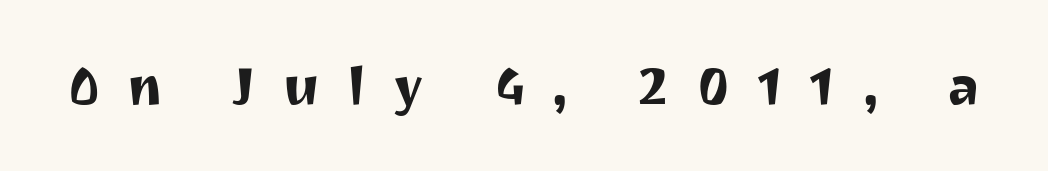
Q: Is the text italic (slanted)? A: No, it is upright.
Q: Is the typeface a serif or a sans-serif typeface? A: Sans-serif.
Q: Is the text underlined? A: No.
Q: Is the spacing between letters normal or unusually wide? A: Unusually wide.
Q: Width (condensed, normal, or wide)? A: Normal.
Q: Stroke contrast? A: Medium.
Q: x-height? A: Medium.
Q: Monospaced? A: No.
